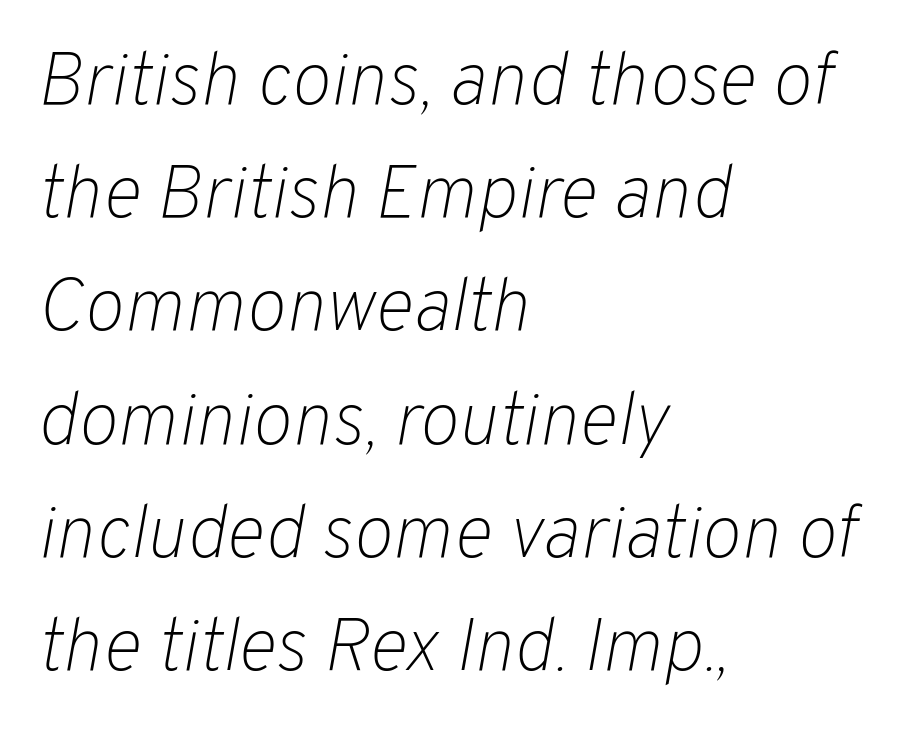
{"italic": "yes", "lean": "right", "slant_degrees": 10, "bold": "no", "weight": "light", "width": "normal", "stroke_contrast": "low", "x_height": "medium", "monospaced": "no", "underline": "no", "align": "left", "line_spacing": "normal", "line_spacing_ratio": 1.51, "letter_spacing": "normal", "letter_spacing_em": 0.0, "glyph_px": 75}
